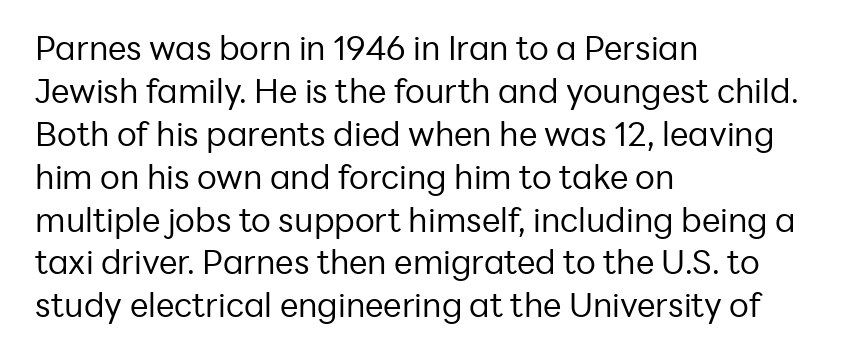
The image shows 33 px regular-weight sans-serif type, upright; set left-aligned, normal line spacing (1.3x), normal letter spacing, not underlined; low stroke contrast and a medium x-height.
